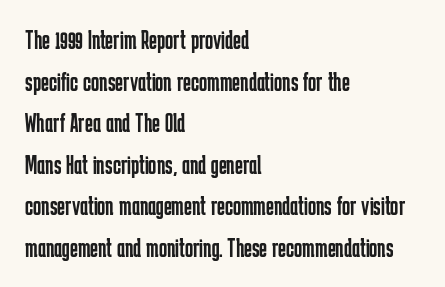
Q: Is the text bold? A: No.
Q: Is the text italic (slanted)? A: No, it is upright.
Q: Is the text underlined? A: No.
Q: How is the paragraph aligned? A: Left-aligned.
Q: Is the spacing between letters normal or unusually wide? A: Normal.
Q: Is the spacing between lines tight, normal or loose? A: Normal.
